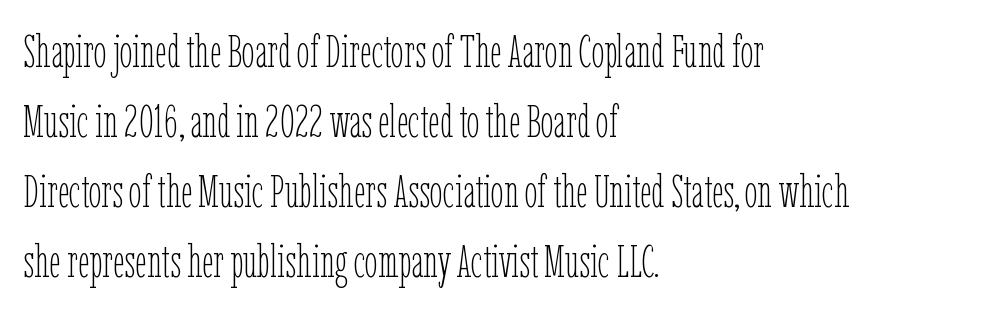
The image shows 46 px thin, condensed type, upright; set left-aligned, normal line spacing (1.52x), normal letter spacing, not underlined; low stroke contrast and a medium x-height.
